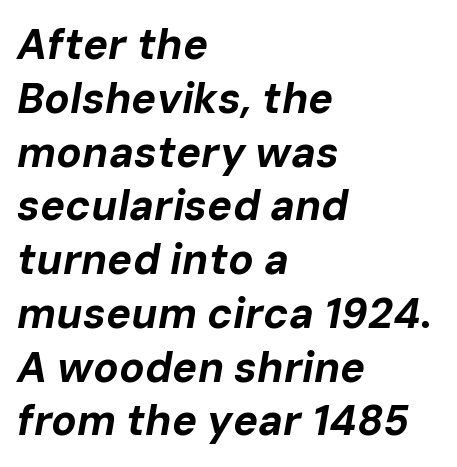
Caption: multi-line text, flush left, ragged right. The vertical gap from one line to the next is medium. Glance below the letters and you will spot only blank space. Here the designer chose a conventional face with non-uniform glyph widths. Chunky letters — that's bold for sure. The typography opts for an oblique posture over an upright one.
